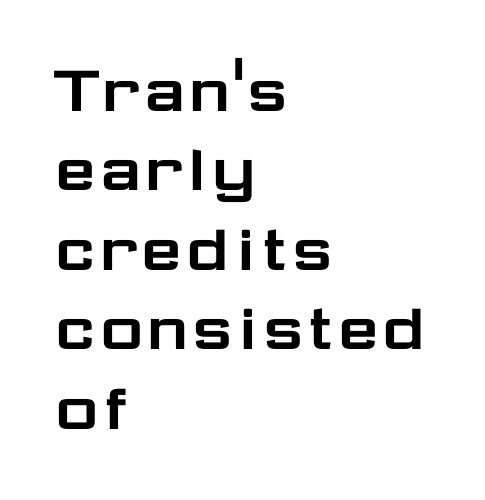
{"serif": "no", "italic": "no", "width": "wide", "stroke_contrast": "low", "x_height": "medium", "monospaced": "no", "underline": "no", "align": "left", "line_spacing": "tight", "line_spacing_ratio": 1.06, "letter_spacing": "normal", "letter_spacing_em": 0.0, "glyph_px": 75}
